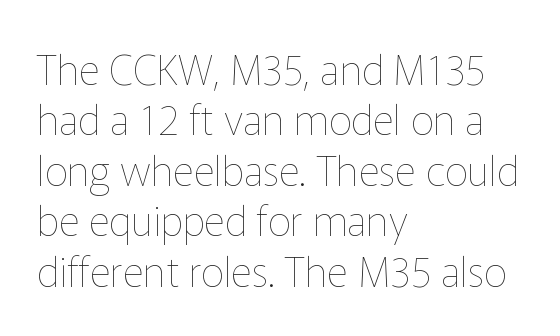
{"italic": "no", "bold": "no", "weight": "thin", "width": "normal", "stroke_contrast": "low", "x_height": "medium", "monospaced": "no", "underline": "no", "align": "left", "line_spacing_ratio": 1.23, "letter_spacing": "normal", "letter_spacing_em": 0.0, "glyph_px": 41}
